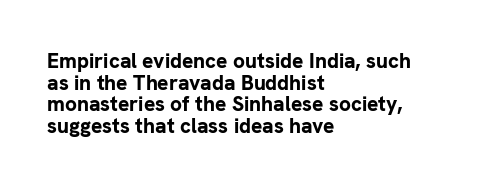
Q: Is the text bold? A: Yes.
Q: Is the text italic (slanted)? A: No, it is upright.
Q: Is the text underlined? A: No.
Q: How is the paragraph aligned? A: Left-aligned.
Q: Is the spacing between letters normal or unusually wide? A: Normal.
Q: Is the spacing between lines tight, normal or loose? A: Tight.
